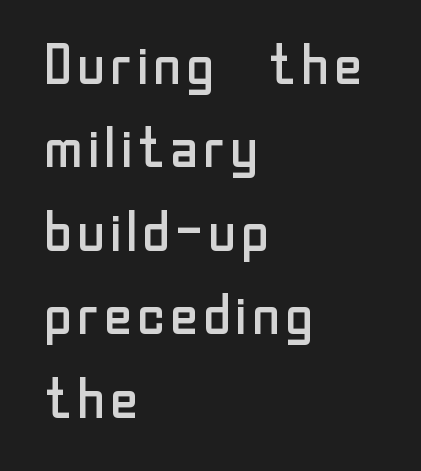
Standard letterfit; no display-style spreading of the glyphs. Look at the bottom of the vertical strokes: they stop flat, with no serifs. This sample keeps an unexceptional amount of space between lines. The weight tops out at a normal text grade.
